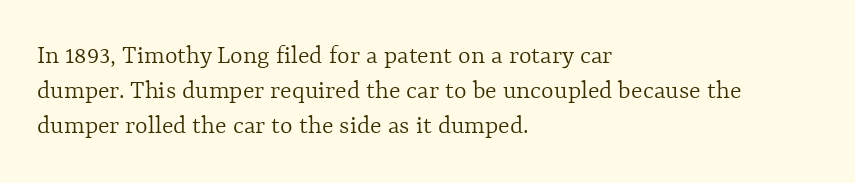
The image shows 27 px text type, upright; set left-aligned, normal line spacing (1.3x), normal letter spacing, not underlined.
